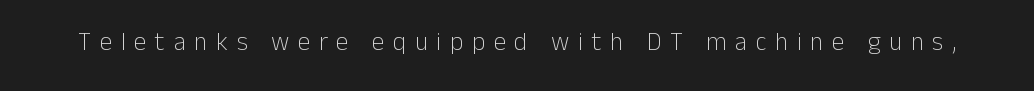
{"italic": "no", "bold": "no", "underline": "no", "letter_spacing": "wide", "letter_spacing_em": 0.35, "glyph_px": 25}
